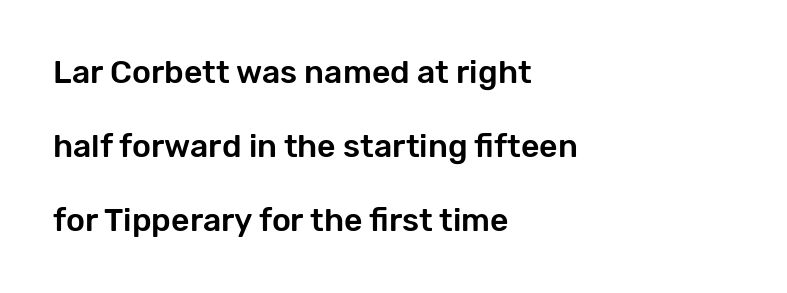
The image shows 32 px sans-serif type, upright; set left-aligned, loose line spacing (2.32x), normal letter spacing, not underlined; low stroke contrast and a medium x-height.
